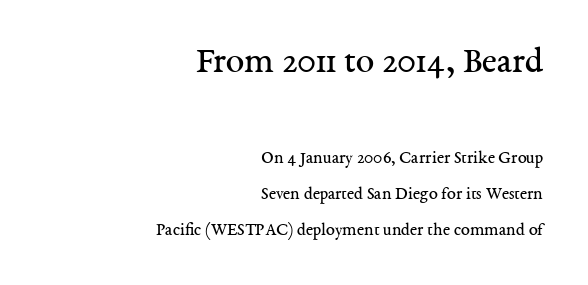
Do the characters align in a grid? No, the font is proportional. Check the space under the baseline: it is left empty. Observe the ordinary spacing: letters are neighbours, not strangers. The passage shown is typeset with a serif family. Leading: increased.
